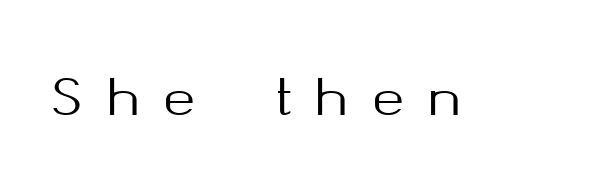
Q: Is the text italic (slanted)? A: No, it is upright.
Q: Is the typeface a serif or a sans-serif typeface? A: Sans-serif.
Q: Is the text underlined? A: No.
Q: Is the spacing between letters normal or unusually wide? A: Unusually wide.
Q: Width (condensed, normal, or wide)? A: Normal.
Q: Stroke contrast? A: Medium.
Q: x-height? A: Medium.
Q: Monospaced? A: No.
